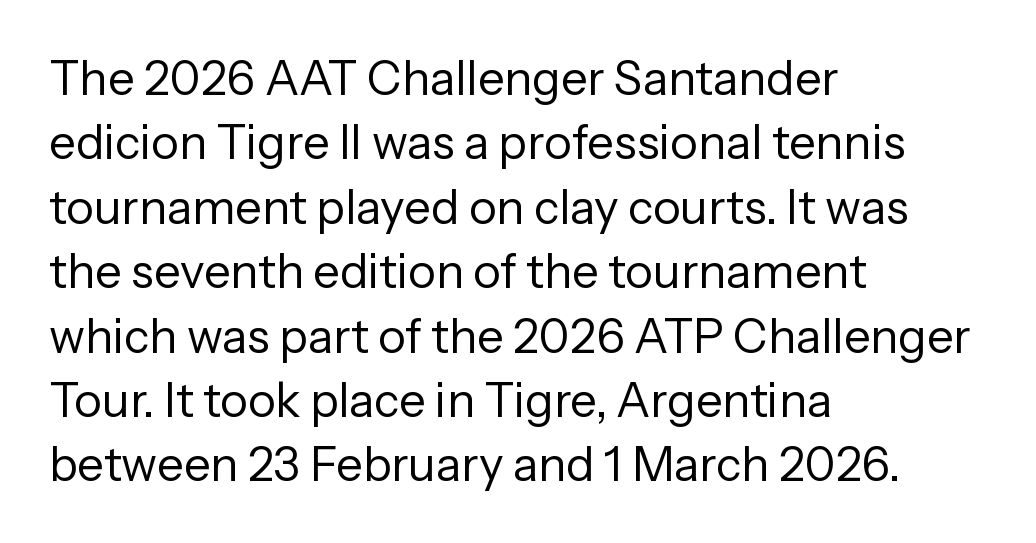
The image shows 47 px regular-weight sans-serif type, upright; set left-aligned, normal line spacing (1.37x), normal letter spacing, not underlined; low stroke contrast and a medium x-height.
